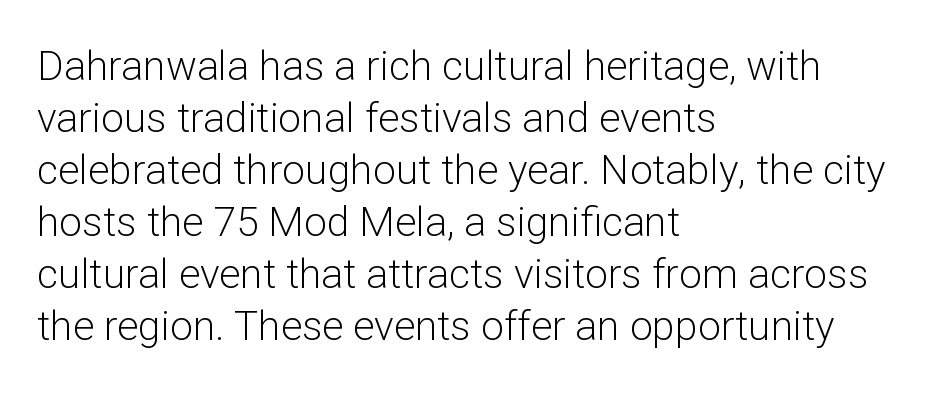
Q: Is the text bold? A: No.
Q: Is the text italic (slanted)? A: No, it is upright.
Q: Is the typeface a serif or a sans-serif typeface? A: Sans-serif.
Q: Is the text underlined? A: No.
Q: How is the paragraph aligned? A: Left-aligned.
Q: Is the spacing between letters normal or unusually wide? A: Normal.
Q: Is the spacing between lines tight, normal or loose? A: Normal.
Q: Width (condensed, normal, or wide)? A: Normal.
Q: Stroke contrast? A: Low.
Q: x-height? A: Medium.
Q: Monospaced? A: No.
